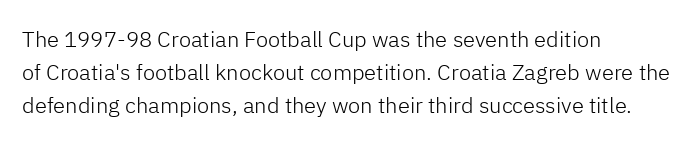
{"italic": "no", "bold": "no", "underline": "no", "align": "left", "line_spacing": "normal", "line_spacing_ratio": 1.51, "letter_spacing": "normal", "letter_spacing_em": 0.0, "glyph_px": 22}
